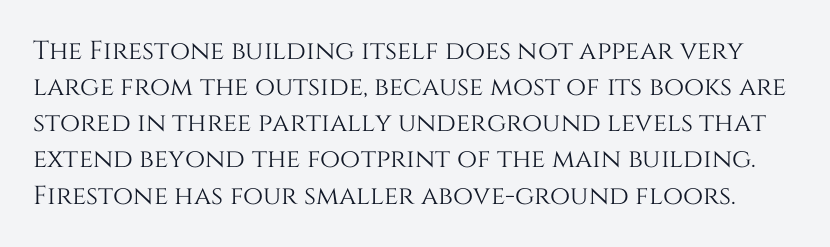
Descender tails drop into unmarked territory. This is the regular roman posture of the typeface. Nobody touched the tracking dial on this one. Regular leading.
